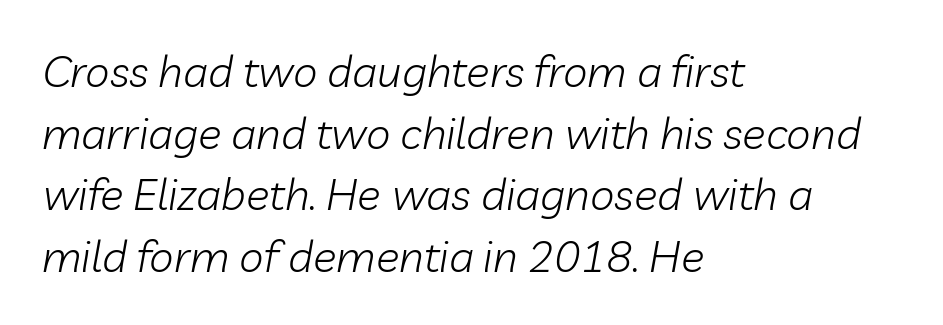
{"italic": "yes", "lean": "right", "slant_degrees": 10, "bold": "no", "weight": "light", "width": "normal", "stroke_contrast": "low", "x_height": "medium", "monospaced": "no", "underline": "no", "align": "left", "line_spacing": "normal", "line_spacing_ratio": 1.4, "letter_spacing": "normal", "letter_spacing_em": 0.0, "glyph_px": 44}
